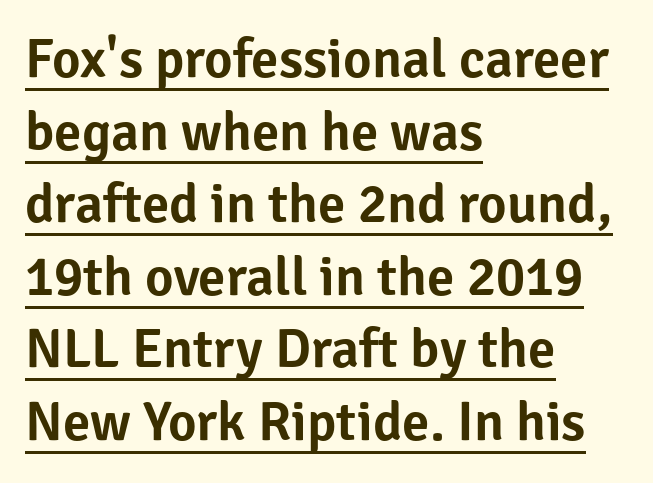
The image shows 55 px sans-serif type, upright; set left-aligned, normal line spacing (1.32x), normal letter spacing, underlined; low stroke contrast and a medium x-height.
